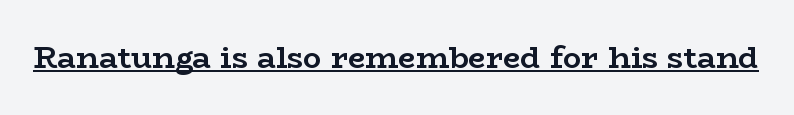
Q: Is the text bold? A: Yes.
Q: Is the text italic (slanted)? A: No, it is upright.
Q: Is the typeface a serif or a sans-serif typeface? A: Serif.
Q: Is the text underlined? A: Yes.
Q: Is the spacing between letters normal or unusually wide? A: Normal.
Q: Width (condensed, normal, or wide)? A: Wide.
Q: Stroke contrast? A: Low.
Q: x-height? A: Medium.
Q: Monospaced? A: No.
